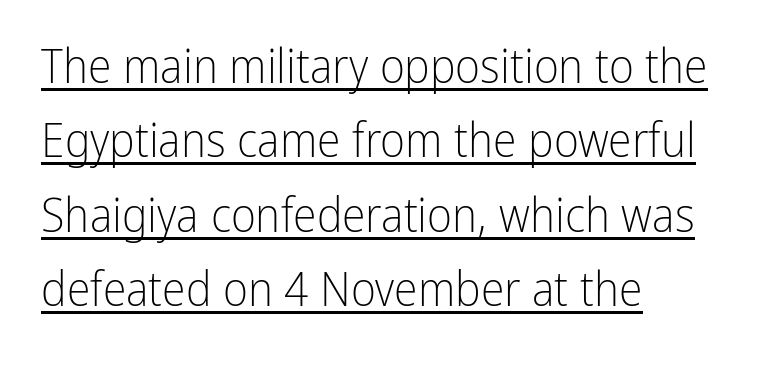
{"serif": "no", "italic": "no", "bold": "no", "weight": "light", "width": "condensed", "stroke_contrast": "low", "x_height": "medium", "monospaced": "no", "underline": "yes", "align": "left", "line_spacing": "normal", "line_spacing_ratio": 1.55, "letter_spacing": "normal", "letter_spacing_em": 0.0, "glyph_px": 48}
